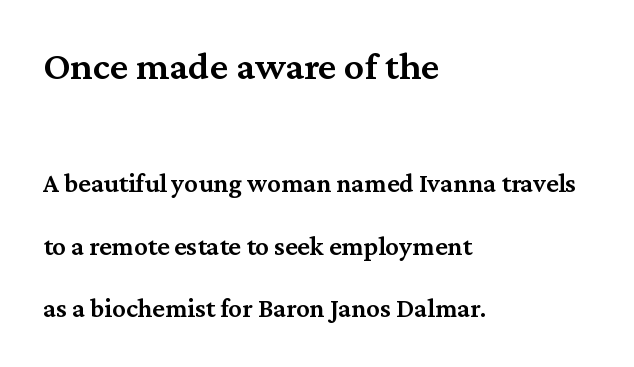
The image shows 40 px semibold serif type, upright; set left-aligned, loose line spacing (2.31x), normal letter spacing, not underlined; the first (top) block is 1.48x larger; medium stroke contrast and a medium x-height.
